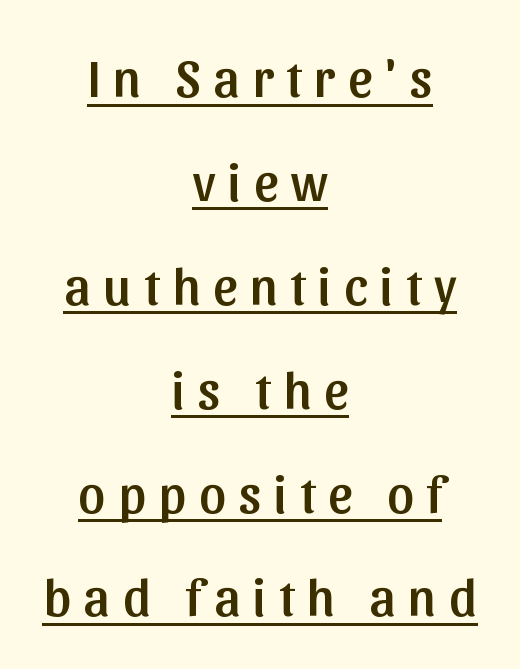
{"serif": "no", "italic": "no", "width": "normal", "stroke_contrast": "low", "x_height": "medium", "monospaced": "no", "underline": "yes", "align": "center", "line_spacing": "loose", "line_spacing_ratio": 1.96, "letter_spacing": "wide", "letter_spacing_em": 0.24, "glyph_px": 53}
